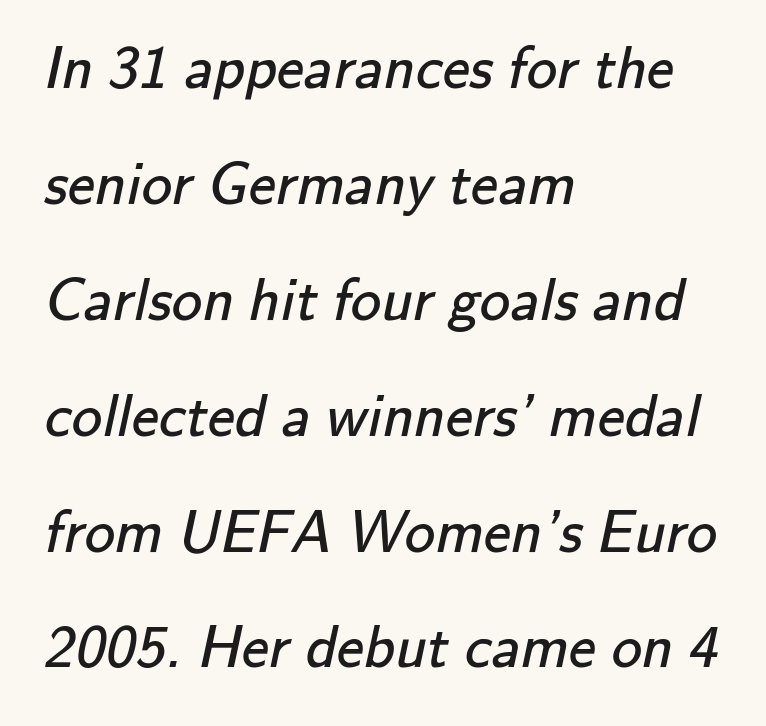
The image shows 61 px regular-weight sans-serif type; set left-aligned, loose line spacing (1.9x), normal letter spacing, not underlined; low stroke contrast and a small x-height.
